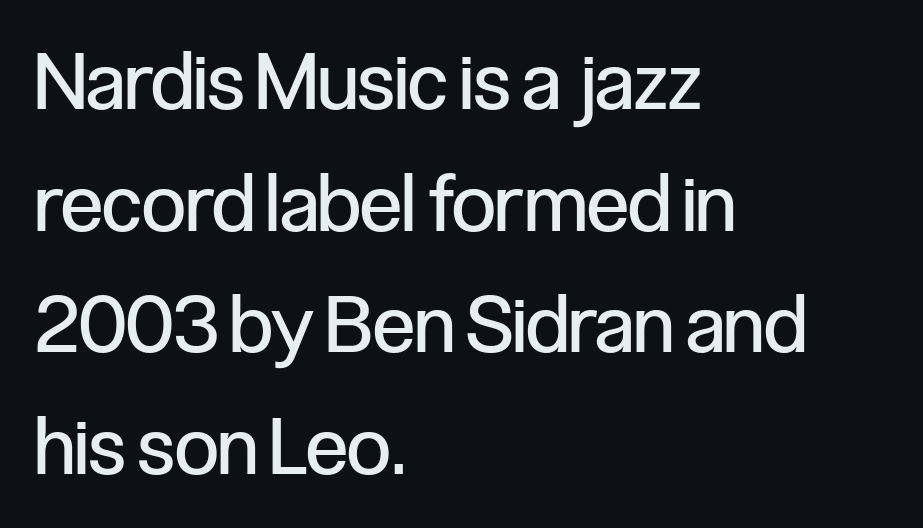
Style check: upright. Leading: standard. Honestly, the letter spacing is just normal — you wouldn't notice it. Words float on clear page, feet unadorned. Unbolded letterforms with no extra heft.
